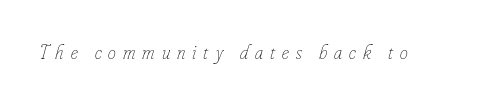
Q: Is the text bold? A: No.
Q: Is the text italic (slanted)? A: Yes, it leans right by about 16 degrees.
Q: Is the text underlined? A: No.
Q: Is the spacing between letters normal or unusually wide? A: Unusually wide.
